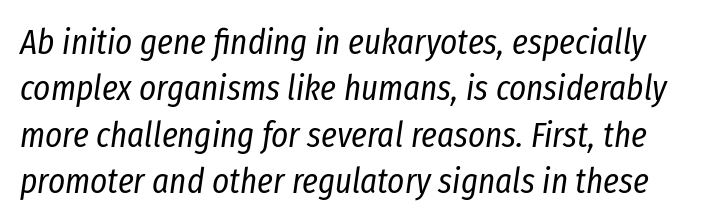
Honestly, the row spacing looks completely unremarkable. These lines are rendered in a variable-pitch font. The passage shown is not bold in any degree. Between one letter and the next there's only the usual sliver of space. Plain, unruled lines of type. A typesetter would mark this as italic.
